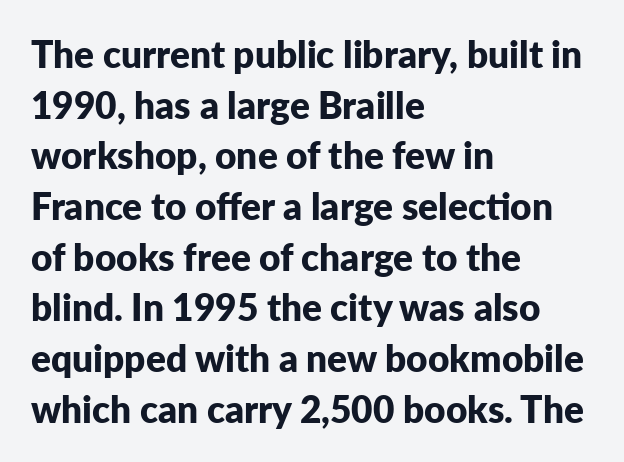
Q: Is the text bold? A: Yes.
Q: Is the text italic (slanted)? A: No, it is upright.
Q: Is the typeface a serif or a sans-serif typeface? A: Sans-serif.
Q: Is the text underlined? A: No.
Q: How is the paragraph aligned? A: Left-aligned.
Q: Is the spacing between letters normal or unusually wide? A: Normal.
Q: Is the spacing between lines tight, normal or loose? A: Normal.
Q: Width (condensed, normal, or wide)? A: Normal.
Q: Stroke contrast? A: Low.
Q: x-height? A: Medium.
Q: Monospaced? A: No.
